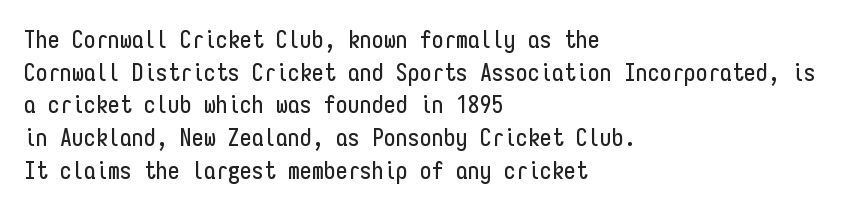
The image shows 24 px text type, upright; set left-aligned, normal line spacing (1.36x), normal letter spacing, not underlined.
